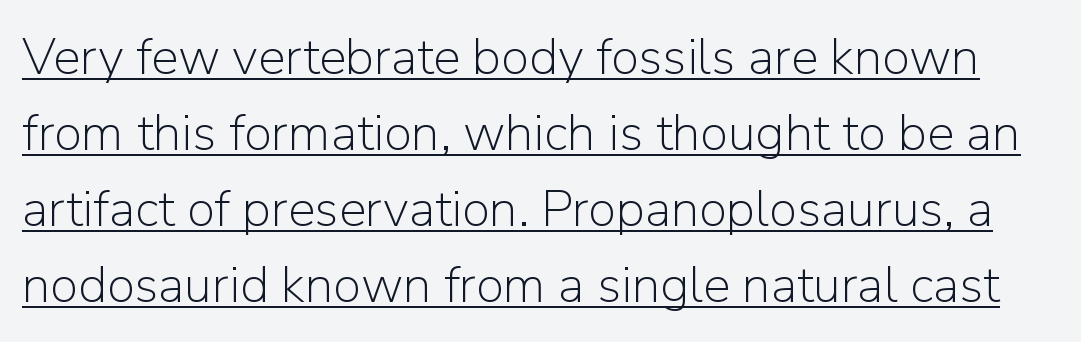
A rule runs beneath these lines of type. A light-to-regular cut is what we see here. Do the letters lean? They stand straight. Each letter keeps its own natural width here, so spacing adapts to shape. The rendering keeps characters at their native spacing. Successive baselines arrive at the customary interval.
